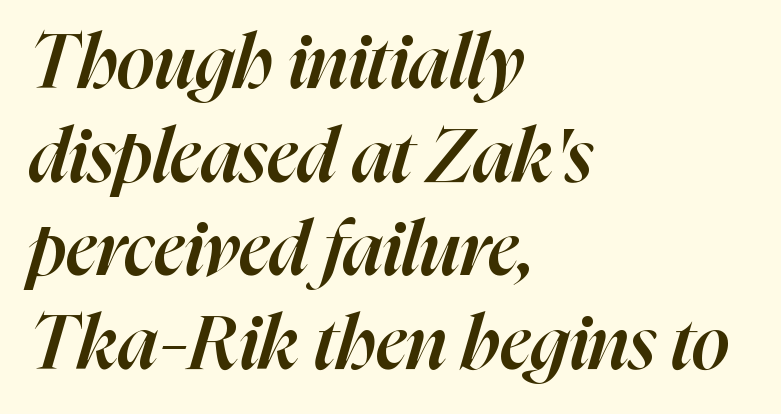
Q: Is the text bold? A: Semi-bold.
Q: Is the text italic (slanted)? A: Yes, it leans right by about 16 degrees.
Q: Is the text underlined? A: No.
Q: How is the paragraph aligned? A: Left-aligned.
Q: Is the spacing between letters normal or unusually wide? A: Normal.
Q: Is the spacing between lines tight, normal or loose? A: Normal.
Q: Width (condensed, normal, or wide)? A: Normal.
Q: Stroke contrast? A: High.
Q: x-height? A: Medium.
Q: Monospaced? A: No.
